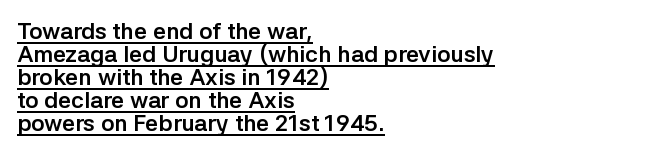
Like a heading marked for emphasis, these lines bear an underscore. The rendering uses a small line-height, squeezing the rows. Observe the ordinary spacing: letters are neighbours, not strangers. Line beginnings align vertically; line endings do not.
